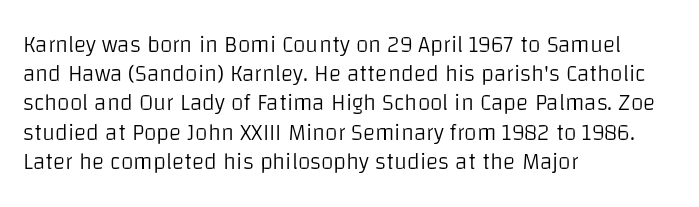
Nothing unusual about the tracking: characters are spaced as the font intends. Caption: multi-line text, flush left, ragged right. How would I describe the line gaps? Plain and ordinary. Unbolded letterforms with no extra heft.
